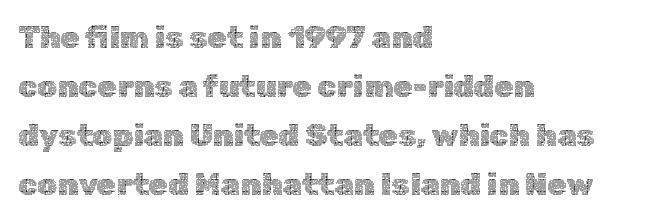
{"italic": "no", "bold": "no", "weight": "thin", "width": "normal", "x_height": "medium", "monospaced": "no", "underline": "no", "align": "left", "line_spacing": "normal", "line_spacing_ratio": 1.58, "letter_spacing": "normal", "letter_spacing_em": 0.0, "glyph_px": 31}
